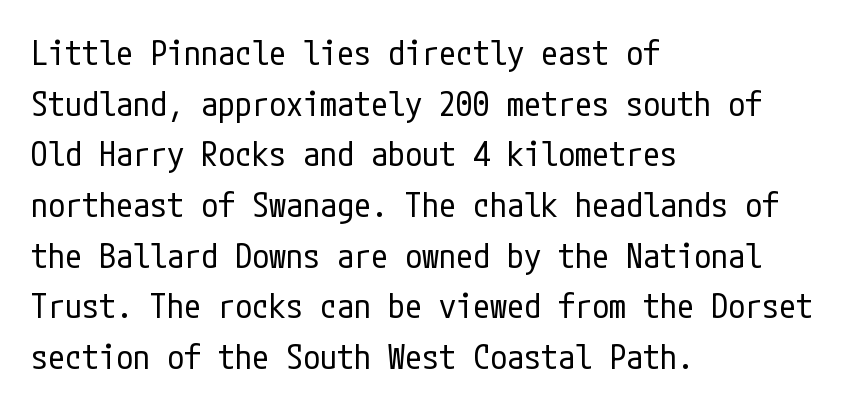
Leading: standard. Posture: straight, roman, zero tilt. Horizontally, the lines are justified to the leading edge only. Characters follow at the spacing the type designer built in. Stems here are at most as thick as an everyday book face. The face used here is a sans, in the tradition of grotesques and geometrics.
